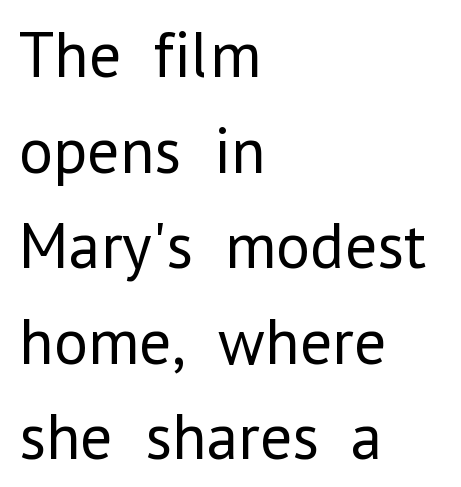
Unlike a traditional serif, this face leaves its strokes unadorned. Compared with typical body copy, the letter spacing here is the same. Honestly, there is no underline to notice here at all. The space between consecutive lines is moderate. Vertical stems look standard width or narrower in stroke.
